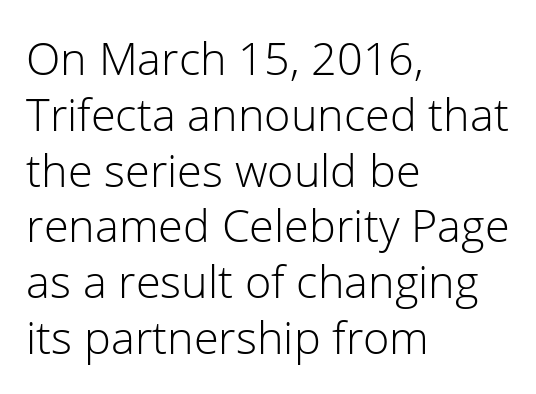
Each letter keeps its own natural width here, so spacing adapts to shape. It's the straight-up-and-down kind of type. The horizontal fit of the characters is conventional and even. One-word summary of the alignment: left. Stems and bowls with no extra thickness — not bold. The baseline area is clear.
